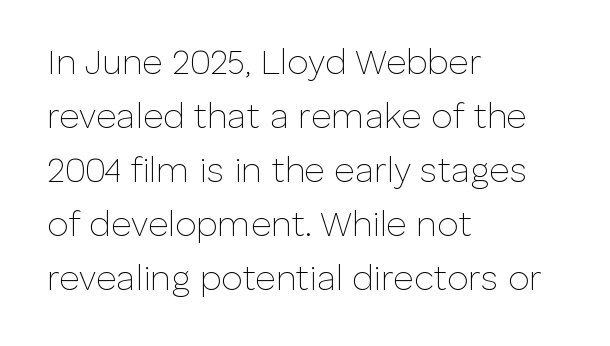
Q: Is the text bold? A: No.
Q: Is the text italic (slanted)? A: No, it is upright.
Q: Is the typeface a serif or a sans-serif typeface? A: Sans-serif.
Q: Is the text underlined? A: No.
Q: How is the paragraph aligned? A: Left-aligned.
Q: Is the spacing between letters normal or unusually wide? A: Normal.
Q: Is the spacing between lines tight, normal or loose? A: Normal.
Q: Width (condensed, normal, or wide)? A: Normal.
Q: Stroke contrast? A: Low.
Q: x-height? A: Medium.
Q: Monospaced? A: No.
